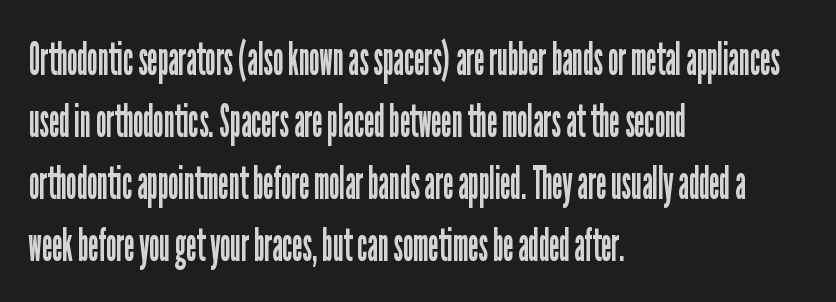
The image shows 47 px regular-weight, condensed sans-serif type, upright; set left-aligned, normal line spacing (1.32x), normal letter spacing, not underlined; low stroke contrast and a medium x-height.
